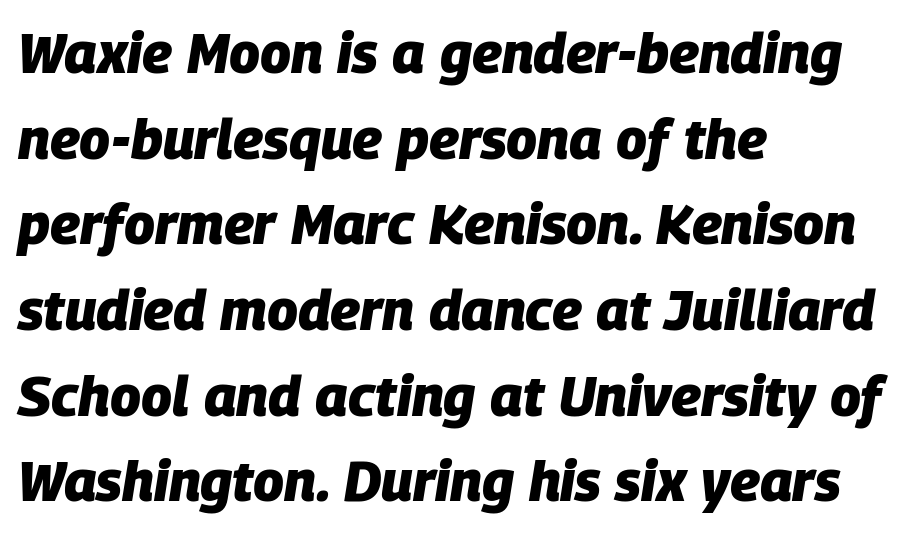
The image shows 56 px heavy type, italic (leaning right); set left-aligned, normal line spacing (1.53x), normal letter spacing, not underlined; low stroke contrast and a large x-height.
